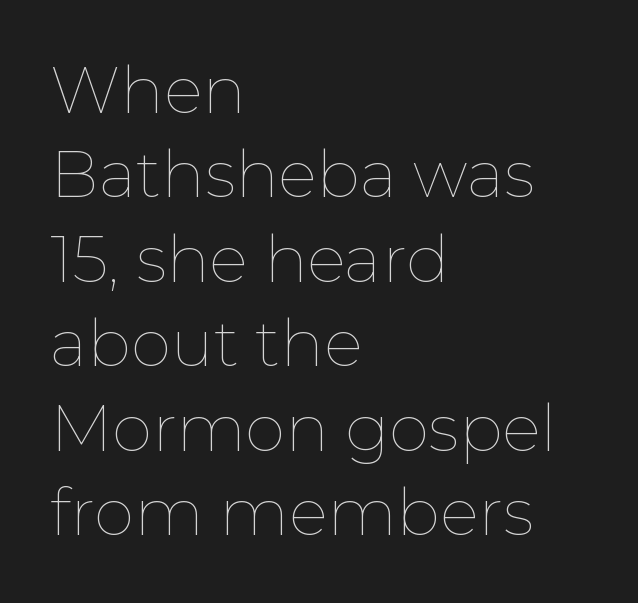
Each stroke keeps to a modest, everyday thickness or less. Is the block centered? No — it sits flush against the left margin. Plain, unruled lines of type. Italic: no, the glyphs are upright roman.
